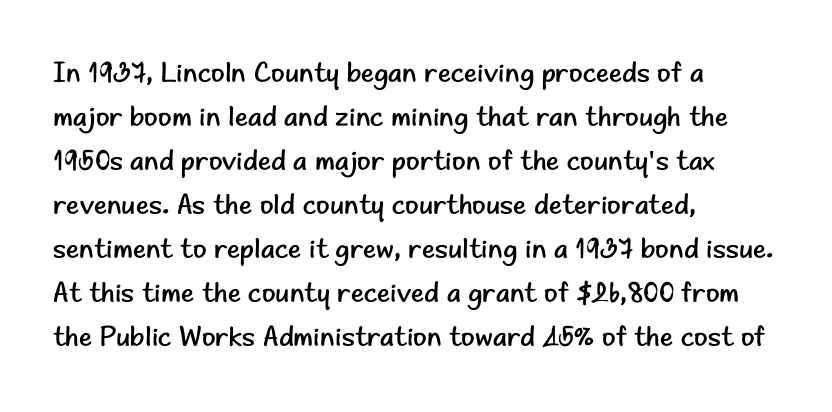
{"serif": "no", "italic": "no", "bold": "no", "weight": "regular", "width": "normal", "stroke_contrast": "low", "x_height": "small", "monospaced": "no", "underline": "no", "align": "left", "line_spacing": "normal", "line_spacing_ratio": 1.57, "letter_spacing": "normal", "letter_spacing_em": 0.0, "glyph_px": 28}
